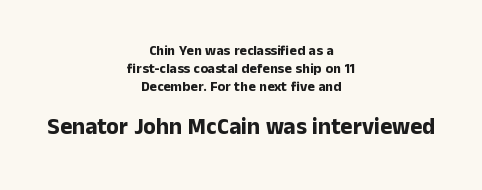
The image shows 23 px bold type, upright; set centered, normal line spacing (1.28x), normal letter spacing, not underlined; the second (bottom) block is 1.64x larger.
